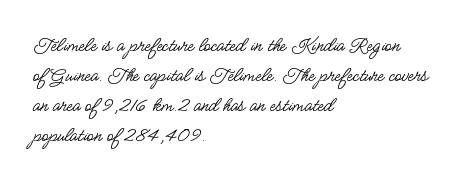
{"bold": "no", "underline": "no", "align": "left", "line_spacing": "normal", "line_spacing_ratio": 1.36, "letter_spacing": "normal", "letter_spacing_em": 0.0, "glyph_px": 22}
